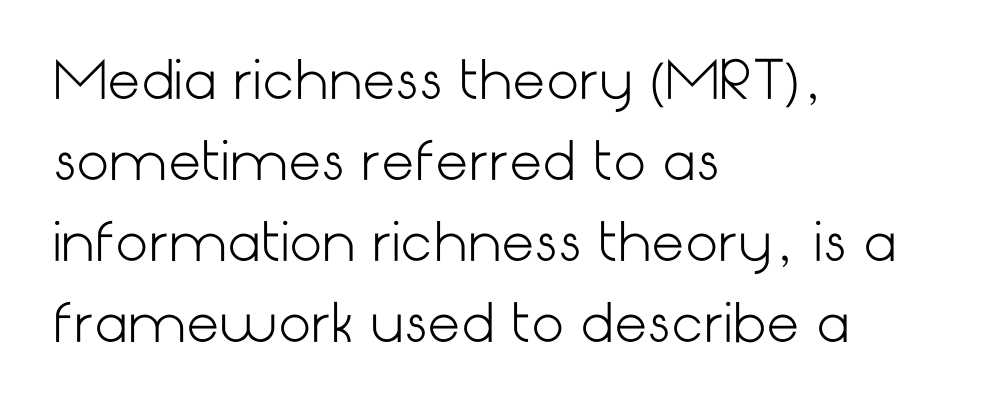
The cut favours lightness, reaching ordinary text weight at its darkest. One-word summary of the alignment: left. Underlining? Definitely not there. Nobody touched the tracking dial on this one. The passage shown stacks its lines at a standard gap. This is sans-serif lettering, the kind often seen on screens and signage.
